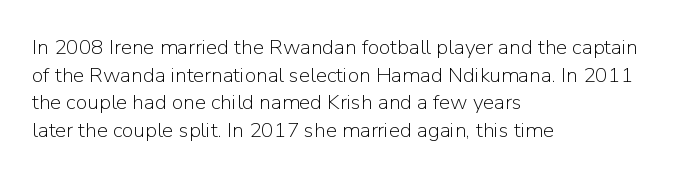
The image shows 21 px text type, upright; set left-aligned, normal line spacing (1.31x), normal letter spacing, not underlined.
